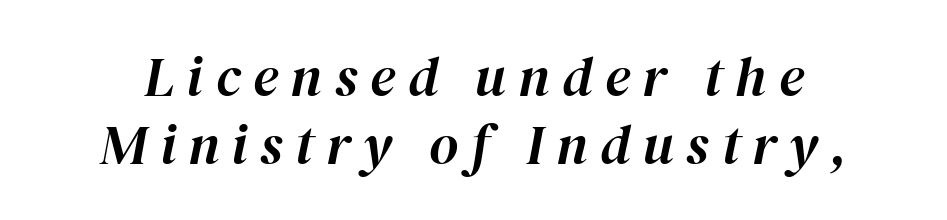
Q: Is the text italic (slanted)? A: Yes, it leans right by about 12 degrees.
Q: Is the text underlined? A: No.
Q: Is the spacing between letters normal or unusually wide? A: Unusually wide.
Q: Width (condensed, normal, or wide)? A: Normal.
Q: Stroke contrast? A: High.
Q: x-height? A: Medium.
Q: Monospaced? A: No.
